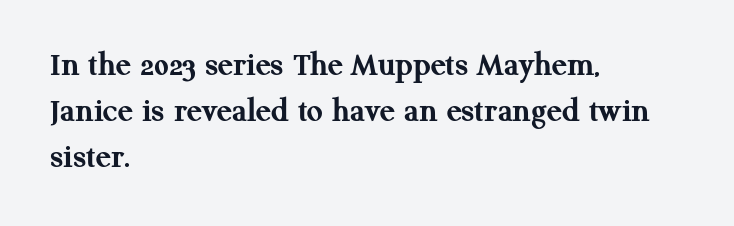
{"serif": "yes", "italic": "no", "bold": "yes", "weight": "semibold", "width": "normal", "stroke_contrast": "medium", "x_height": "medium", "monospaced": "no", "underline": "no", "align": "left", "line_spacing": "normal", "line_spacing_ratio": 1.31, "letter_spacing": "normal", "letter_spacing_em": 0.0, "glyph_px": 35}
